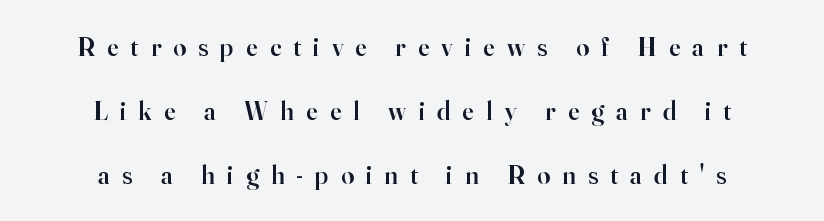
Q: Is the text bold? A: Semi-bold.
Q: Is the text italic (slanted)? A: No, it is upright.
Q: Is the text underlined? A: No.
Q: How is the paragraph aligned? A: Centered.
Q: Is the spacing between letters normal or unusually wide? A: Unusually wide.
Q: Is the spacing between lines tight, normal or loose? A: Loose.
